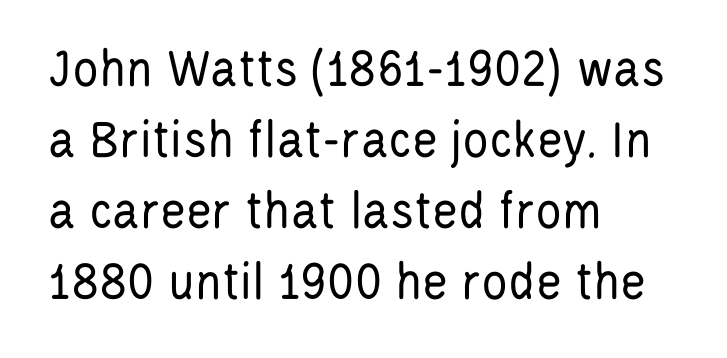
Q: Is the text bold? A: No.
Q: Is the text italic (slanted)? A: No, it is upright.
Q: Is the typeface a serif or a sans-serif typeface? A: Sans-serif.
Q: Is the text underlined? A: No.
Q: How is the paragraph aligned? A: Left-aligned.
Q: Is the spacing between letters normal or unusually wide? A: Normal.
Q: Is the spacing between lines tight, normal or loose? A: Normal.
Q: Width (condensed, normal, or wide)? A: Condensed.
Q: Stroke contrast? A: Low.
Q: x-height? A: Large.
Q: Monospaced? A: No.
